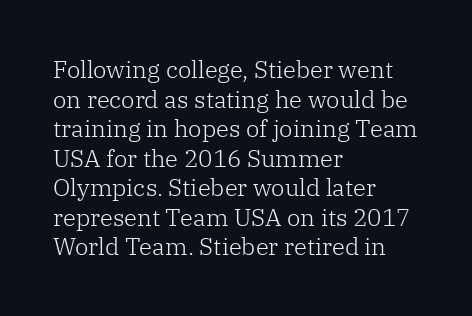
The image shows 24 px text type, upright; set left-aligned, line spacing 1.23x, normal letter spacing, not underlined.
